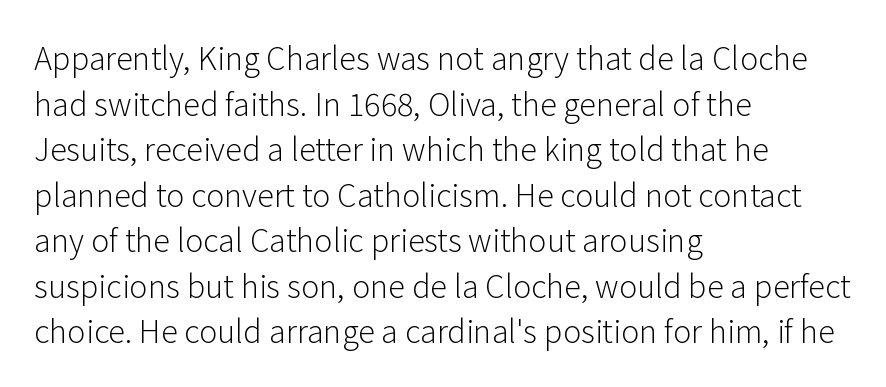
This reads as an unemphasized weight, regular at the heaviest. In CSS terms this would be text-align: left. This rendering leaves character spacing at its baseline value. Vertical spacing — default.
